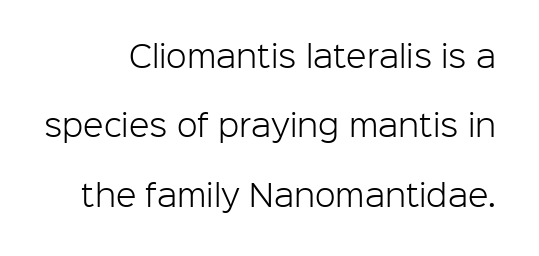
The image shows 30 px light sans-serif type, upright; set loose line spacing (2.31x), normal letter spacing, not underlined; low stroke contrast and a medium x-height.
